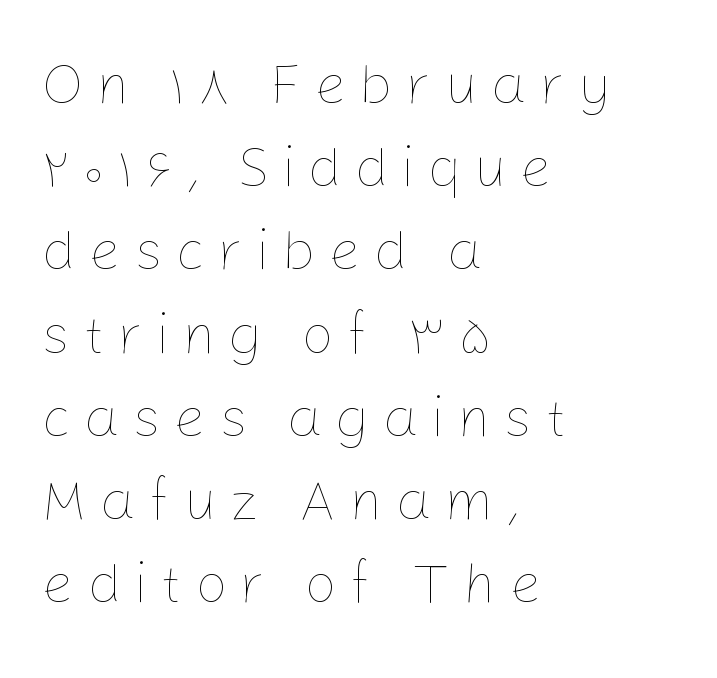
The image shows 57 px thin type, upright; set left-aligned, normal line spacing (1.46x), unusually wide letter spacing (+0.22 em), not underlined; low stroke contrast and a medium x-height.
